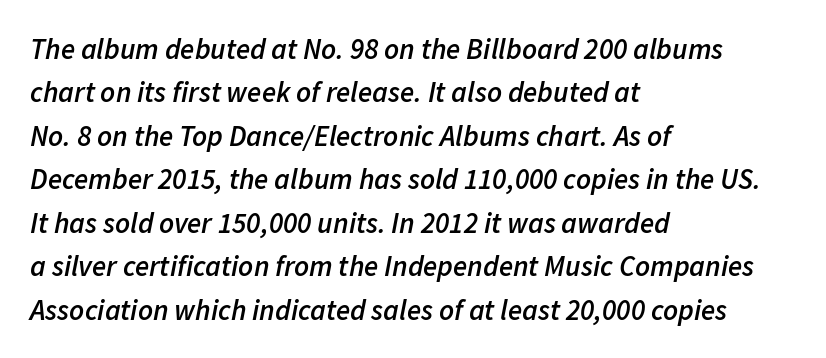
Quick note: underline off. The lines sit at an ordinary, default distance from one another. Caption: multi-line text, flush left, ragged right. The strokes are fattened partway — semibold, not bold.
